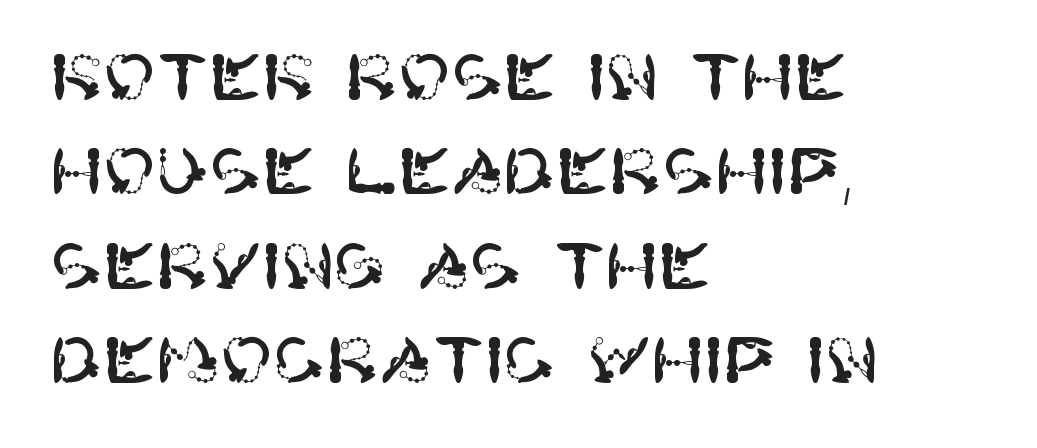
Q: Is the text italic (slanted)? A: No, it is upright.
Q: Is the typeface a serif or a sans-serif typeface? A: Sans-serif.
Q: Is the text underlined? A: No.
Q: How is the paragraph aligned? A: Left-aligned.
Q: Is the spacing between letters normal or unusually wide? A: Normal.
Q: Is the spacing between lines tight, normal or loose? A: Normal.
Q: Width (condensed, normal, or wide)? A: Normal.
Q: Stroke contrast? A: High.
Q: x-height? A: Large.
